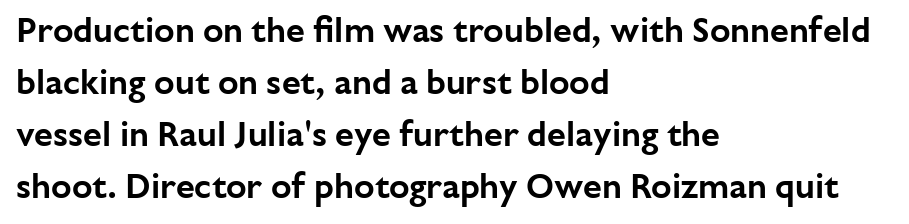
{"serif": "no", "italic": "no", "width": "normal", "stroke_contrast": "low", "x_height": "medium", "monospaced": "no", "underline": "no", "align": "left", "line_spacing": "normal", "line_spacing_ratio": 1.53, "letter_spacing": "normal", "letter_spacing_em": 0.0, "glyph_px": 34}
